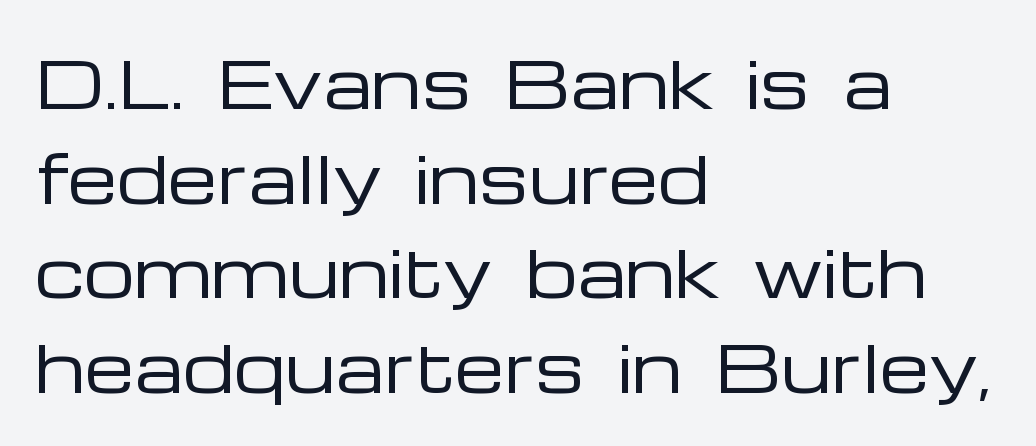
Between one letter and the next there's only the usual sliver of space. Do the characters align in a grid? No, the font is proportional. Stroke thickness stays within the range of a standard reading face or lighter. A student would call this left alignment; a typographer would say flush left, rag right. Examine the stroke ends and you'll find no serifs. Whoever set this chose a conventional vertical rhythm.
